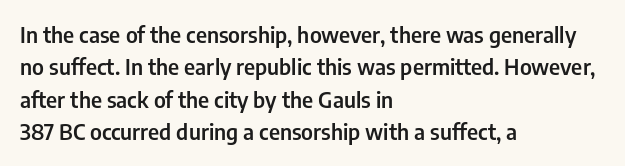
Q: Is the text bold? A: Semi-bold.
Q: Is the text italic (slanted)? A: No, it is upright.
Q: Is the text underlined? A: No.
Q: How is the paragraph aligned? A: Left-aligned.
Q: Is the spacing between letters normal or unusually wide? A: Normal.
Q: Is the spacing between lines tight, normal or loose? A: Normal.
